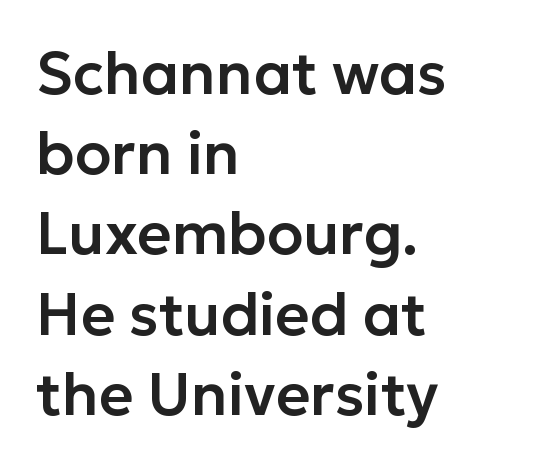
The image shows 59 px sans-serif type, upright; set left-aligned, normal line spacing (1.36x), normal letter spacing, not underlined; low stroke contrast and a medium x-height.
